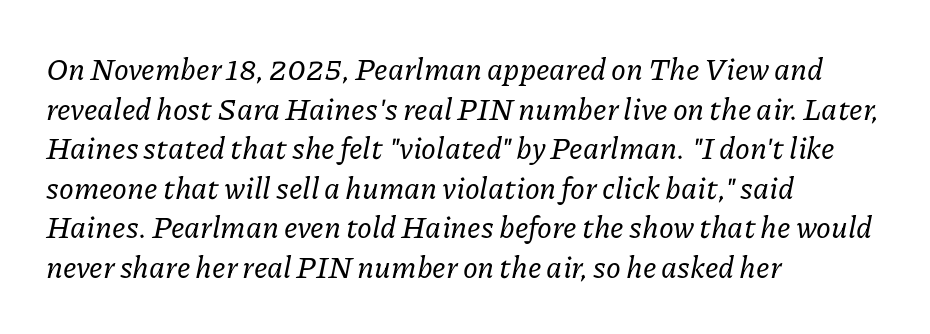
Vertically, the passage feels balanced, rows spaced as you'd expect. Would a proofreader flag this as italicized? Yes. Characters follow at the spacing the type designer built in. The face used here is proportionally spaced, like ordinary book or web type. In CSS terms this would be text-align: left.
